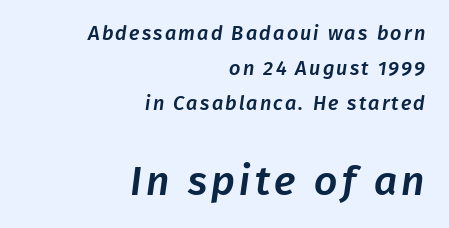
Leftover space on each line is placed entirely before the opening word. The designer gave the closing block more size than the opening block. Descender tails drop into unmarked territory. These lines are composed in type without serifs. The face used here is proportionally spaced, like ordinary book or web type.
